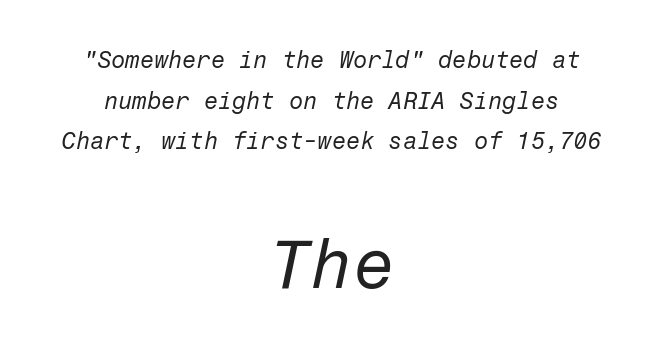
Type size steps up from the first block to the second. A quiet, ordinary-to-light weight characterises the typeface. Observe the ordinary spacing: letters are neighbours, not strangers. A bare baseline throughout the passage.
